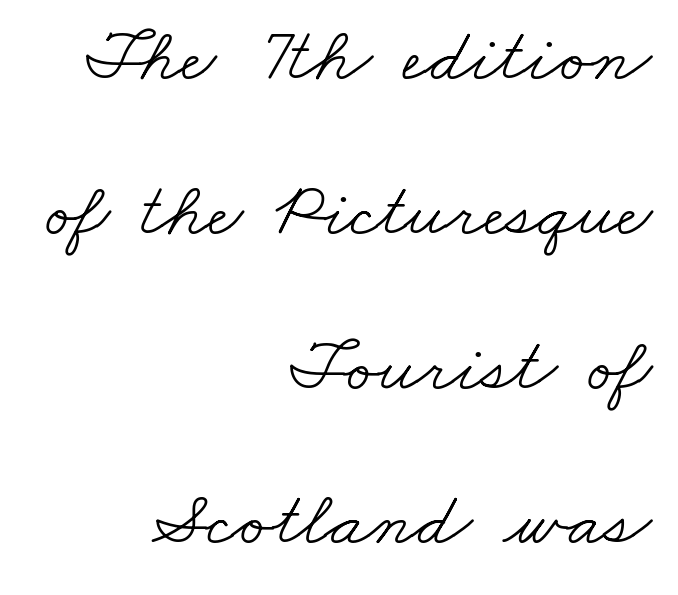
{"serif": "yes", "bold": "no", "weight": "light", "width": "wide", "stroke_contrast": "low", "x_height": "small", "monospaced": "no", "underline": "no", "align": "right", "line_spacing": "loose", "line_spacing_ratio": 2.01, "letter_spacing": "normal", "letter_spacing_em": 0.0, "glyph_px": 77}
